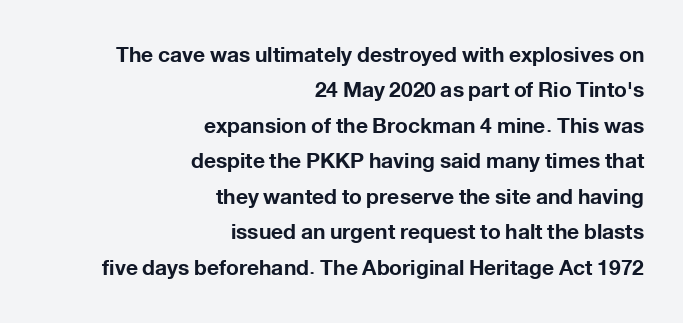
Q: Is the text bold? A: Yes.
Q: Is the text italic (slanted)? A: No, it is upright.
Q: Is the text underlined? A: No.
Q: How is the paragraph aligned? A: Right-aligned.
Q: Is the spacing between letters normal or unusually wide? A: Normal.
Q: Is the spacing between lines tight, normal or loose? A: Normal.
